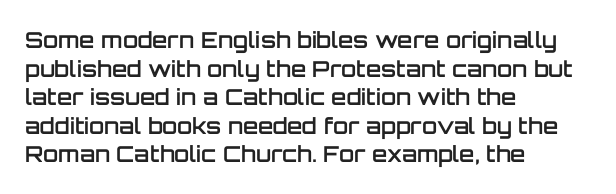
The image shows 22 px text type, upright; set left-aligned, normal line spacing (1.3x), normal letter spacing, not underlined.
